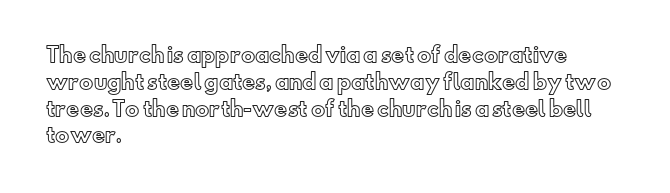
Q: Is the text italic (slanted)? A: No, it is upright.
Q: Is the text underlined? A: No.
Q: How is the paragraph aligned? A: Left-aligned.
Q: Is the spacing between letters normal or unusually wide? A: Normal.
Q: Is the spacing between lines tight, normal or loose? A: Normal.
